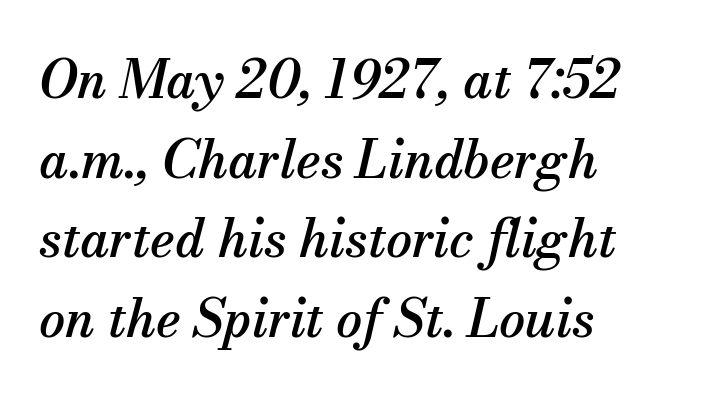
Q: Is the text italic (slanted)? A: Yes, it leans right by about 13 degrees.
Q: Is the typeface a serif or a sans-serif typeface? A: Serif.
Q: Is the text underlined? A: No.
Q: How is the paragraph aligned? A: Left-aligned.
Q: Is the spacing between letters normal or unusually wide? A: Normal.
Q: Is the spacing between lines tight, normal or loose? A: Normal.
Q: Width (condensed, normal, or wide)? A: Normal.
Q: Stroke contrast? A: Medium.
Q: x-height? A: Small.
Q: Monospaced? A: No.
